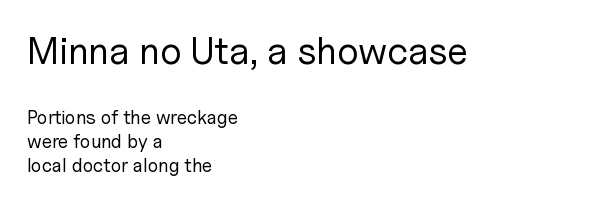
Q: Is the text bold? A: No.
Q: Is the text italic (slanted)? A: No, it is upright.
Q: Is the typeface a serif or a sans-serif typeface? A: Sans-serif.
Q: Is the text underlined? A: No.
Q: How is the paragraph aligned? A: Left-aligned.
Q: Is the spacing between letters normal or unusually wide? A: Normal.
Q: Is the spacing between lines tight, normal or loose? A: Normal.
Q: Which block of text is set in a larger size, the first (top) or the second (bottom)? A: The first (top) one.
Q: Width (condensed, normal, or wide)? A: Normal.
Q: Stroke contrast? A: Low.
Q: x-height? A: Medium.
Q: Monospaced? A: No.
